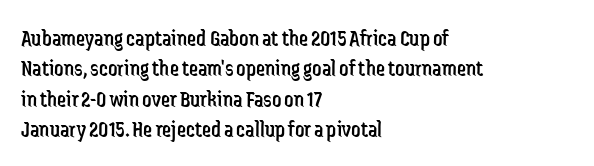
The image shows 23 px text type, upright; set left-aligned, normal line spacing (1.32x), normal letter spacing, not underlined.
